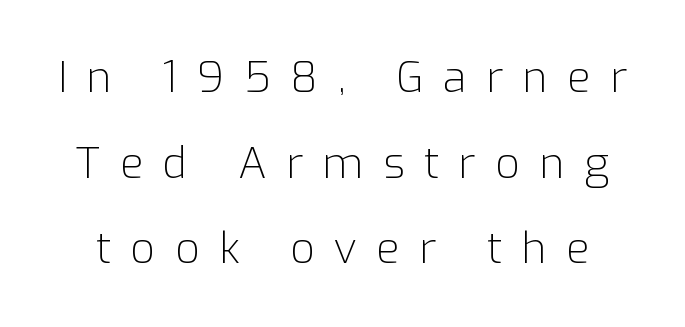
Heaviness? Minimal to ordinary, like unemphasized prose. The designer dialed line spacing up above the default. A typesetter would call this proportional, since set widths differ per character. Letter spacing: wide.
